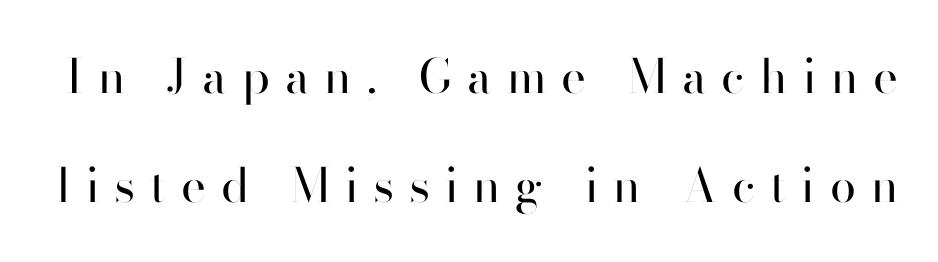
Vertical strokes here are truly vertical. Weight: regular or lighter. Students, observe: this is what heavily led, spacious text looks like. A typesetter would call this proportional, since set widths differ per character. What stands out about the letter spacing? Its width — letters are far apart. Unmarked baselines from the first word to the last.
